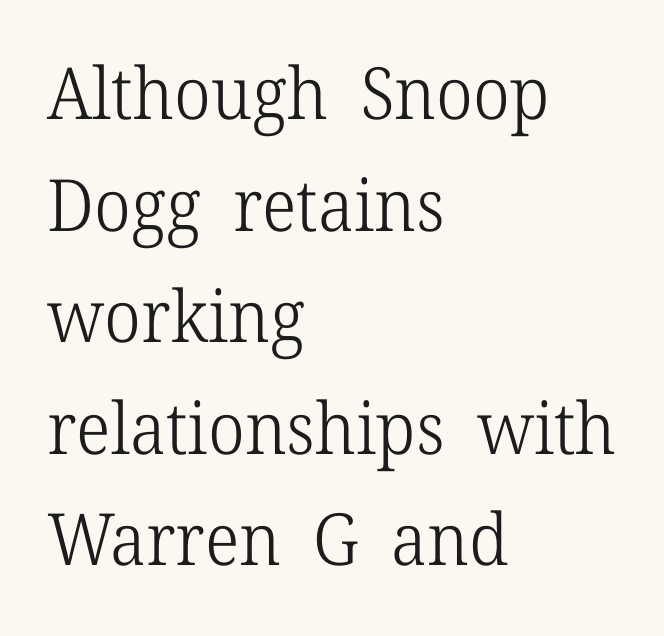
The image shows 72 px light serif type, upright; set left-aligned, normal line spacing (1.55x), normal letter spacing, not underlined; low stroke contrast and a medium x-height.
